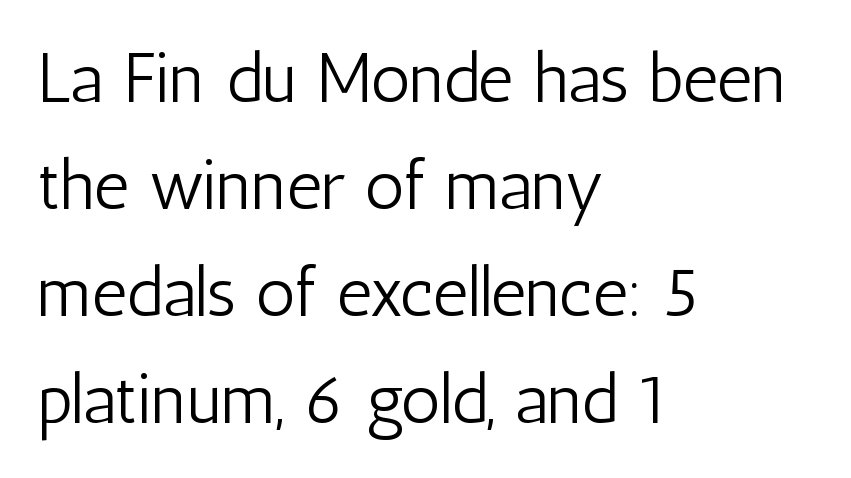
The image shows 69 px light, condensed sans-serif type, upright; set left-aligned, normal line spacing (1.55x), normal letter spacing, not underlined; low stroke contrast and a medium x-height.
